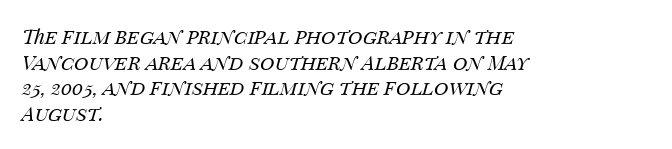
The image shows 20 px text type, italic (leaning right); set left-aligned, normal line spacing (1.28x), normal letter spacing, not underlined.
